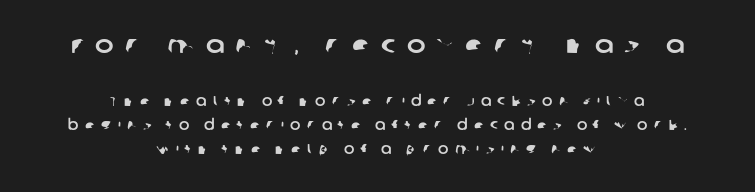
Q: Is the text underlined? A: No.
Q: How is the paragraph aligned? A: Centered.
Q: Is the spacing between letters normal or unusually wide? A: Unusually wide.
Q: Is the spacing between lines tight, normal or loose? A: Normal.
Q: Which block of text is set in a larger size, the first (top) or the second (bottom)? A: The first (top) one.
